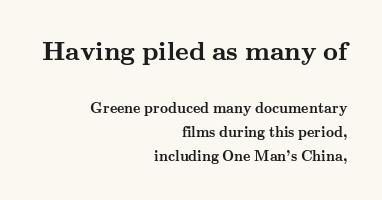
{"italic": "no", "bold": "yes", "underline": "no", "align": "right", "line_spacing": "normal", "line_spacing_ratio": 1.68, "letter_spacing": "normal", "letter_spacing_em": 0.0, "larger_block": "first", "size_ratio": 1.86, "glyph_px": 26}
